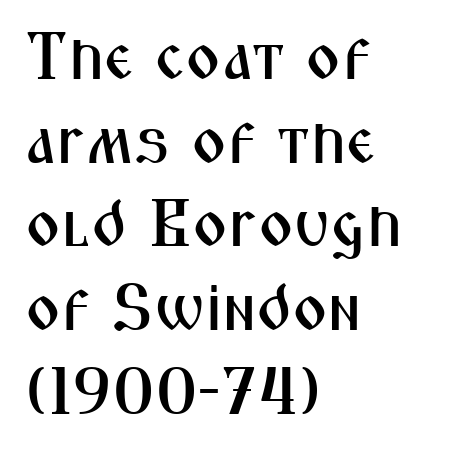
Q: Is the text italic (slanted)? A: No, it is upright.
Q: Is the typeface a serif or a sans-serif typeface? A: Sans-serif.
Q: Is the text underlined? A: No.
Q: How is the paragraph aligned? A: Left-aligned.
Q: Is the spacing between letters normal or unusually wide? A: Normal.
Q: Is the spacing between lines tight, normal or loose? A: Normal.
Q: Width (condensed, normal, or wide)? A: Condensed.
Q: Stroke contrast? A: Medium.
Q: x-height? A: Medium.
Q: Monospaced? A: No.
